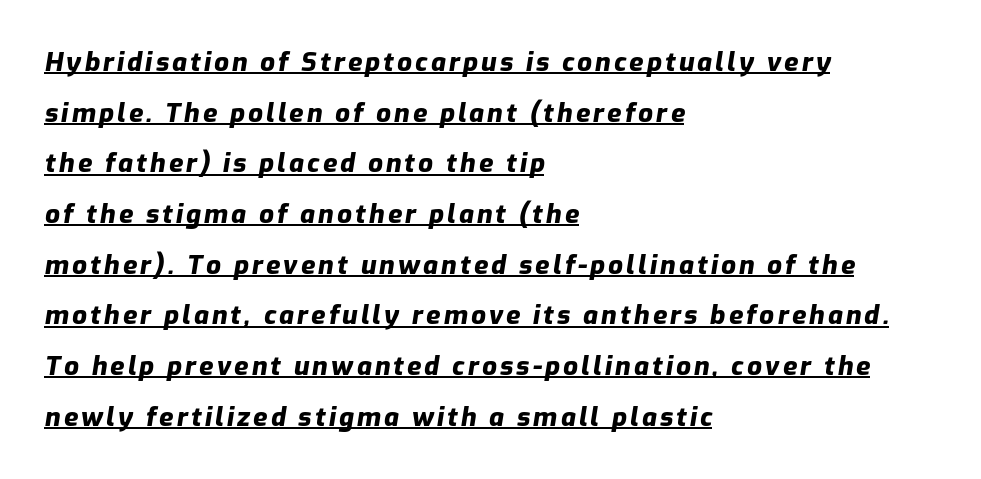
The image shows 26 px bold type, italic (leaning right); set left-aligned, loose line spacing (1.95x), underlined.
